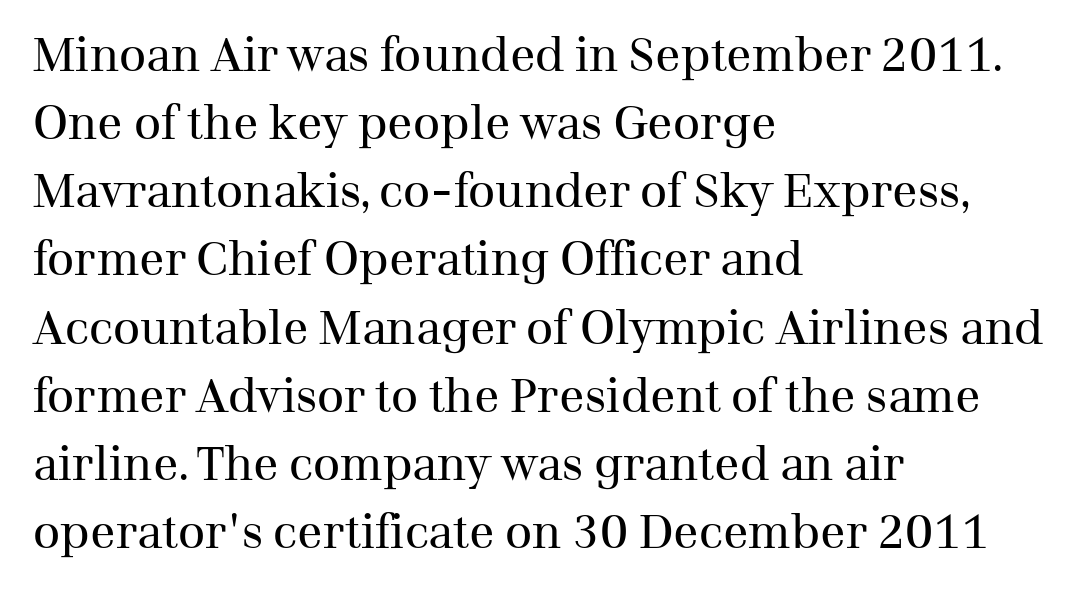
Q: Is the text bold? A: No.
Q: Is the text italic (slanted)? A: No, it is upright.
Q: Is the typeface a serif or a sans-serif typeface? A: Serif.
Q: Is the text underlined? A: No.
Q: How is the paragraph aligned? A: Left-aligned.
Q: Is the spacing between letters normal or unusually wide? A: Normal.
Q: Is the spacing between lines tight, normal or loose? A: Normal.
Q: Width (condensed, normal, or wide)? A: Normal.
Q: Stroke contrast? A: Medium.
Q: x-height? A: Medium.
Q: Monospaced? A: No.
